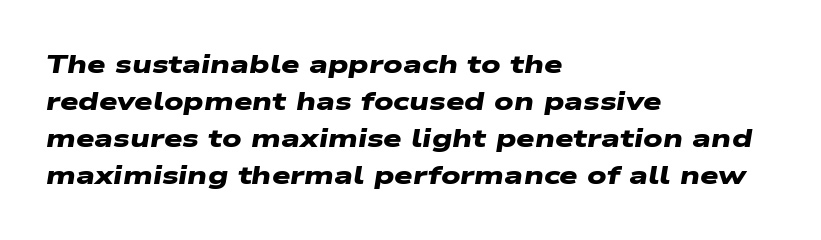
Q: Is the text bold? A: Yes.
Q: Is the text underlined? A: No.
Q: How is the paragraph aligned? A: Left-aligned.
Q: Is the spacing between letters normal or unusually wide? A: Normal.
Q: Is the spacing between lines tight, normal or loose? A: Normal.
